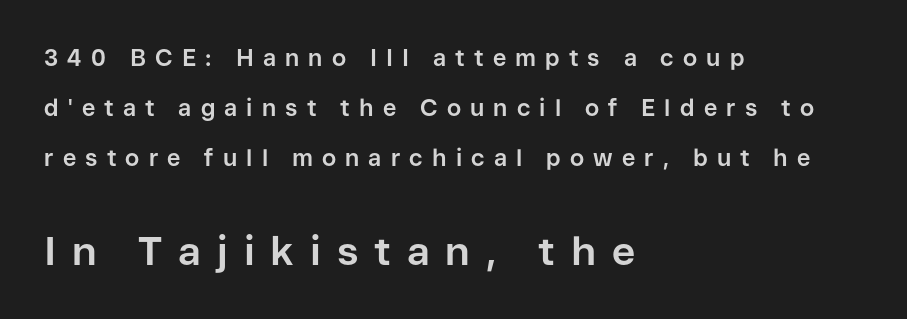
Q: Is the text bold? A: Yes.
Q: Is the text italic (slanted)? A: No, it is upright.
Q: Is the typeface a serif or a sans-serif typeface? A: Sans-serif.
Q: Is the text underlined? A: No.
Q: How is the paragraph aligned? A: Left-aligned.
Q: Is the spacing between letters normal or unusually wide? A: Unusually wide.
Q: Is the spacing between lines tight, normal or loose? A: Loose.
Q: Which block of text is set in a larger size, the first (top) or the second (bottom)? A: The second (bottom) one.
Q: Width (condensed, normal, or wide)? A: Normal.
Q: Stroke contrast? A: Low.
Q: x-height? A: Medium.
Q: Monospaced? A: No.
